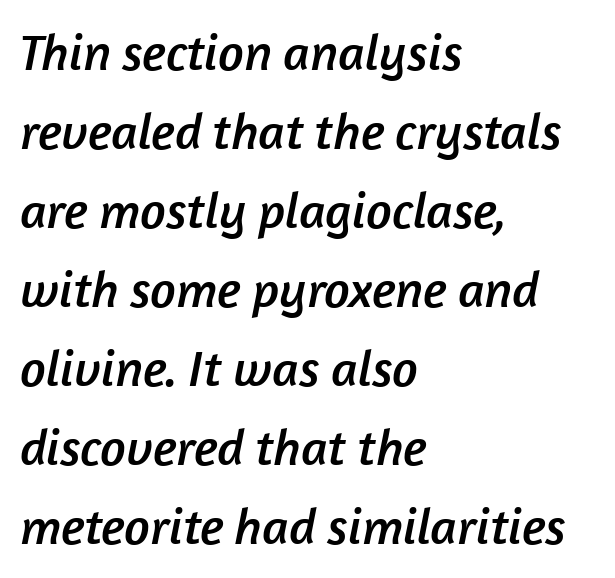
Q: Is the typeface a serif or a sans-serif typeface? A: Sans-serif.
Q: Is the text underlined? A: No.
Q: How is the paragraph aligned? A: Left-aligned.
Q: Is the spacing between letters normal or unusually wide? A: Normal.
Q: Is the spacing between lines tight, normal or loose? A: Normal.
Q: Width (condensed, normal, or wide)? A: Normal.
Q: Stroke contrast? A: Low.
Q: x-height? A: Medium.
Q: Monospaced? A: No.
